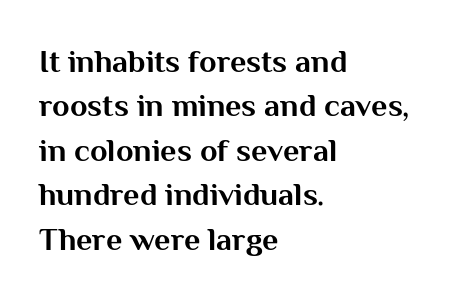
The sample has been set heavy, in full bold. Caption: multi-line text, flush left, ragged right. Caption: standard tracking, unaltered. The zone under the glyphs is completely vacant. Each letter keeps its own natural width here, so spacing adapts to shape. The passage shown stacks its lines at a standard gap.
